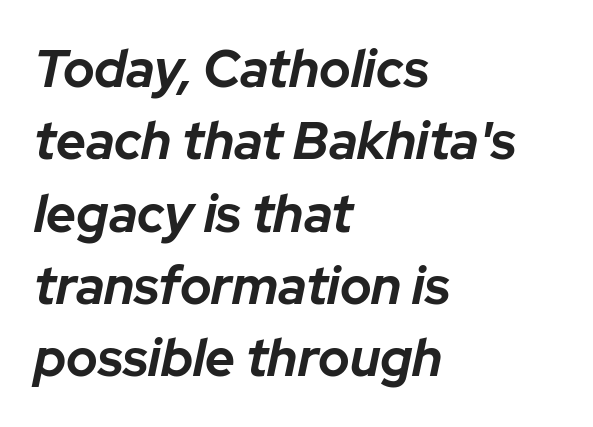
Q: Is the text bold? A: Yes.
Q: Is the text italic (slanted)? A: Yes, it leans right by about 12 degrees.
Q: Is the text underlined? A: No.
Q: How is the paragraph aligned? A: Left-aligned.
Q: Is the spacing between letters normal or unusually wide? A: Normal.
Q: Is the spacing between lines tight, normal or loose? A: Normal.
Q: Width (condensed, normal, or wide)? A: Normal.
Q: Stroke contrast? A: Low.
Q: x-height? A: Medium.
Q: Monospaced? A: No.
